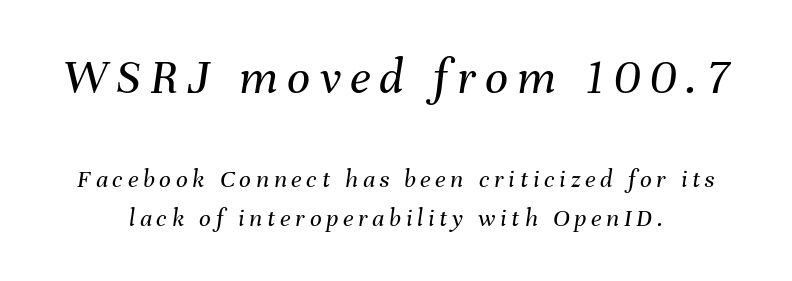
{"italic": "yes", "lean": "right", "slant_degrees": 8, "bold": "no", "weight": "regular", "width": "normal", "stroke_contrast": "medium", "x_height": "medium", "monospaced": "no", "underline": "no", "align": "center", "line_spacing": "normal", "line_spacing_ratio": 1.5, "larger_block": "first", "size_ratio": 1.96, "glyph_px": 51}
